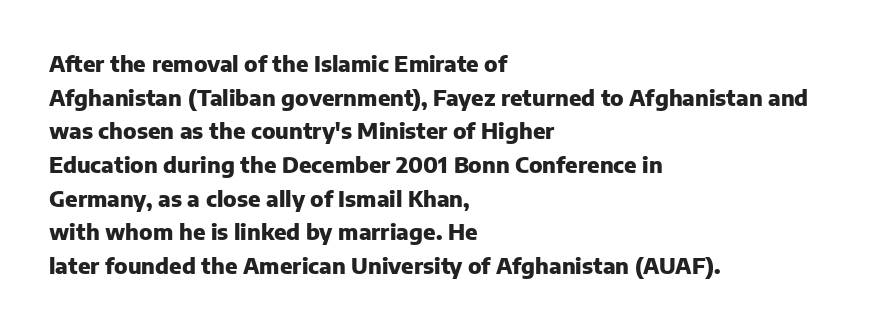
Q: Is the text bold? A: Yes.
Q: Is the text italic (slanted)? A: No, it is upright.
Q: Is the text underlined? A: No.
Q: How is the paragraph aligned? A: Left-aligned.
Q: Is the spacing between letters normal or unusually wide? A: Normal.
Q: Is the spacing between lines tight, normal or loose? A: Normal.
